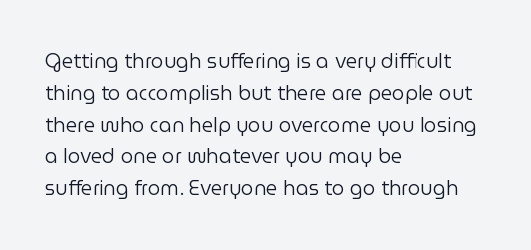
{"italic": "no", "bold": "no", "underline": "no", "align": "left", "line_spacing": "normal", "line_spacing_ratio": 1.59, "letter_spacing": "normal", "letter_spacing_em": 0.0, "glyph_px": 20}
